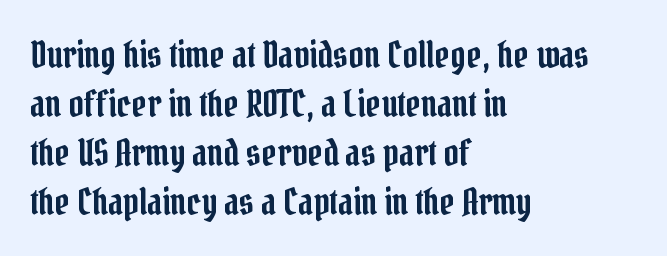
The passage shown is typeset with a serif family. The designer left line spacing at the default. The letterforms sit shoulder to shoulder at normal distance. Each line starts at the same left margin while the right side varies. Posture: vertical. No word sits above an underline.
